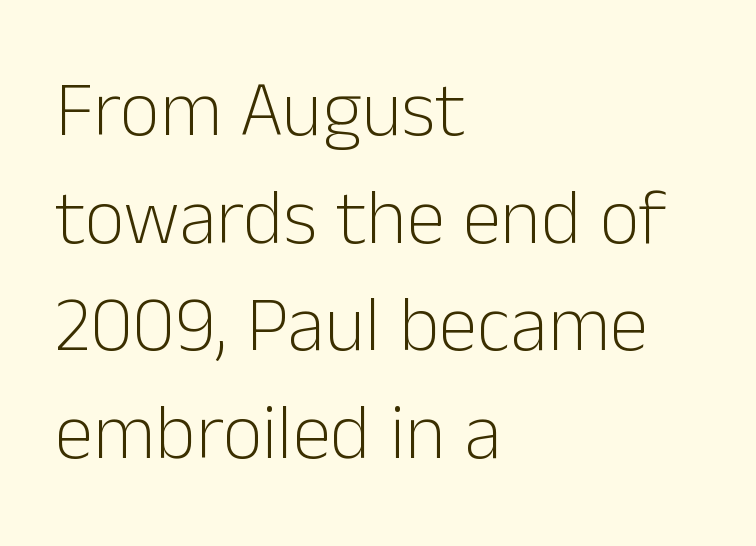
Q: Is the text bold? A: No.
Q: Is the text italic (slanted)? A: No, it is upright.
Q: Is the typeface a serif or a sans-serif typeface? A: Sans-serif.
Q: Is the text underlined? A: No.
Q: How is the paragraph aligned? A: Left-aligned.
Q: Is the spacing between letters normal or unusually wide? A: Normal.
Q: Is the spacing between lines tight, normal or loose? A: Normal.
Q: Width (condensed, normal, or wide)? A: Normal.
Q: Stroke contrast? A: Low.
Q: x-height? A: Medium.
Q: Monospaced? A: No.
